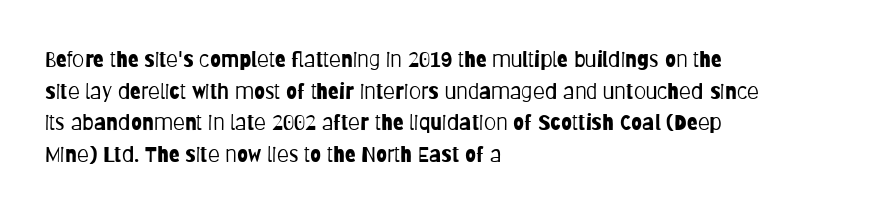
Q: Is the text bold? A: No.
Q: Is the text italic (slanted)? A: No, it is upright.
Q: Is the text underlined? A: No.
Q: How is the paragraph aligned? A: Left-aligned.
Q: Is the spacing between letters normal or unusually wide? A: Normal.
Q: Is the spacing between lines tight, normal or loose? A: Normal.
